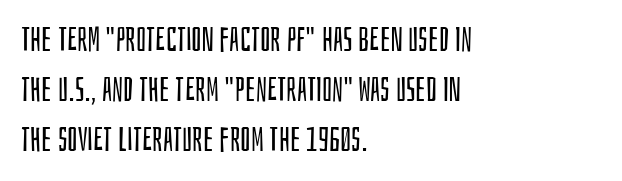
The image shows 33 px regular-weight, condensed sans-serif type, upright; set left-aligned, normal line spacing (1.51x), normal letter spacing, not underlined; low stroke contrast and a large x-height.
